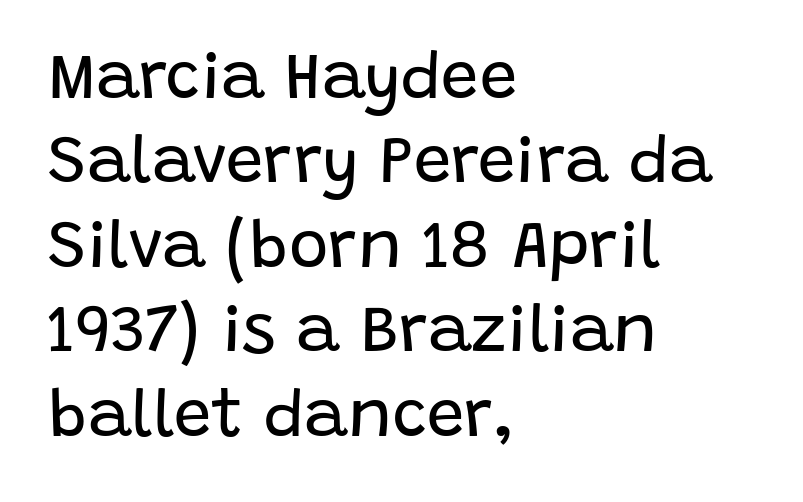
Check under the words: just untouched page. How would I describe the line gaps? Plain and ordinary. Compared with typical body copy, the letter spacing here is the same. Proportional: the letters do not fall into vertical columns. Characters remain perfectly vertical along every line.
